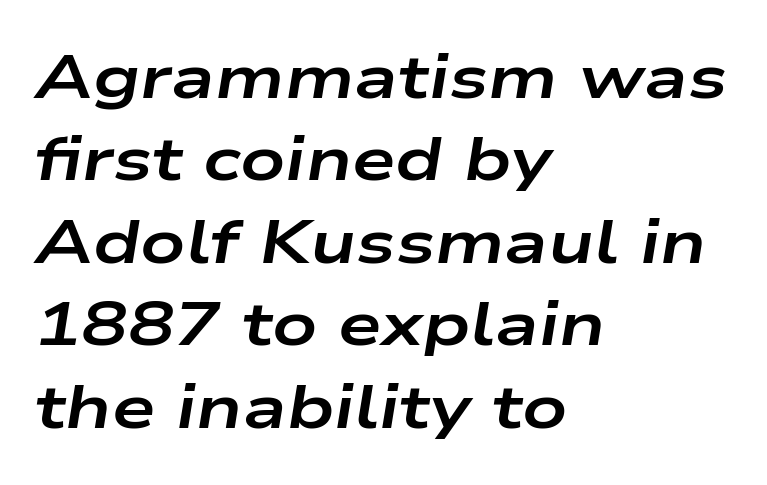
The image shows 62 px bold, wide type, italic (leaning right); set left-aligned, normal line spacing (1.33x), normal letter spacing, not underlined; low stroke contrast and a medium x-height.
